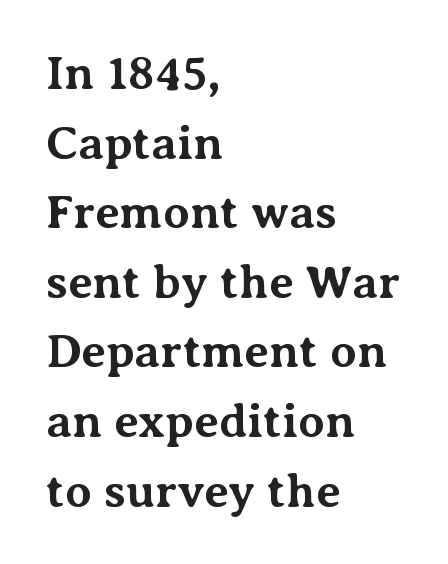
A typesetter would call this proportional, since set widths differ per character. Is there much room between lines? A standard amount, neither cramped nor airy. Small tapered or slab feet sit at the stroke ends, so this counts as serif. Typesetter's note: full bold, strokes at maximum text heaviness. Standard letterfit; no display-style spreading of the glyphs. The strip under each line holds only bare page.
